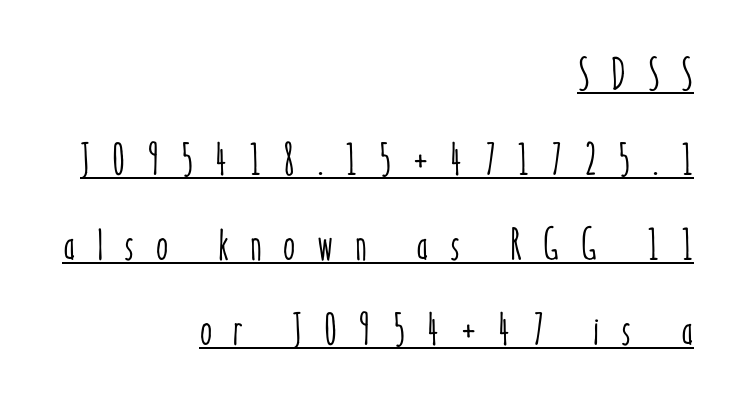
{"italic": "no", "width": "condensed", "stroke_contrast": "low", "x_height": "medium", "monospaced": "no", "underline": "yes", "align": "right", "line_spacing": "loose", "line_spacing_ratio": 1.93, "letter_spacing": "wide", "letter_spacing_em": 0.49, "glyph_px": 44}
